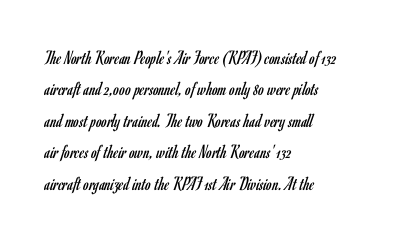
The image shows 20 px text type; set left-aligned, normal line spacing (1.57x), normal letter spacing, not underlined.
